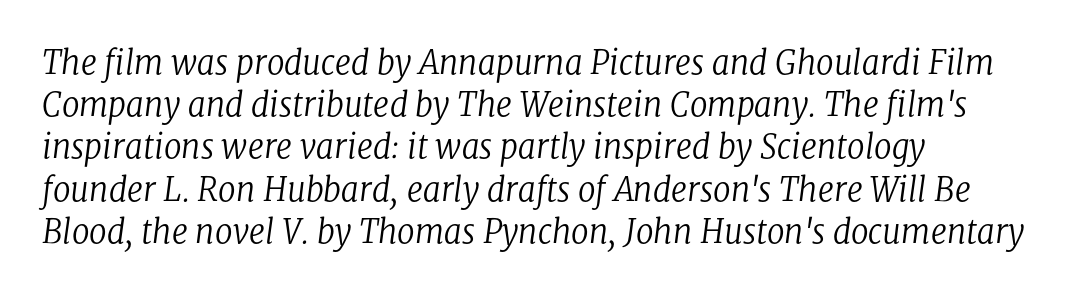
The image shows 32 px regular-weight serif type, italic (leaning right); set left-aligned, normal line spacing (1.32x), normal letter spacing, not underlined; low stroke contrast and a medium x-height.
